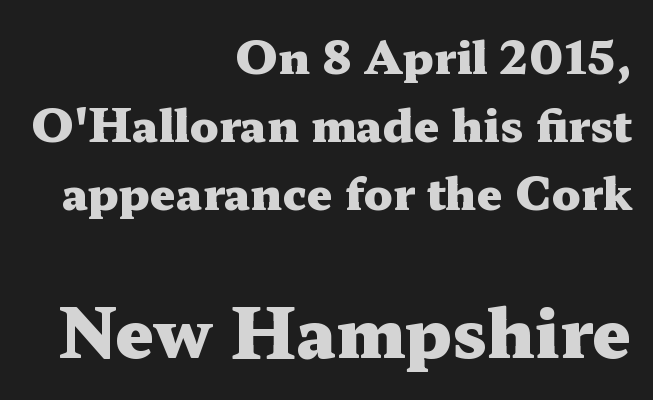
The image shows 68 px heavy, wide serif type, upright; set right-aligned, normal line spacing (1.51x), normal letter spacing, not underlined; the second (bottom) block is 1.51x larger; medium stroke contrast and a medium x-height.
